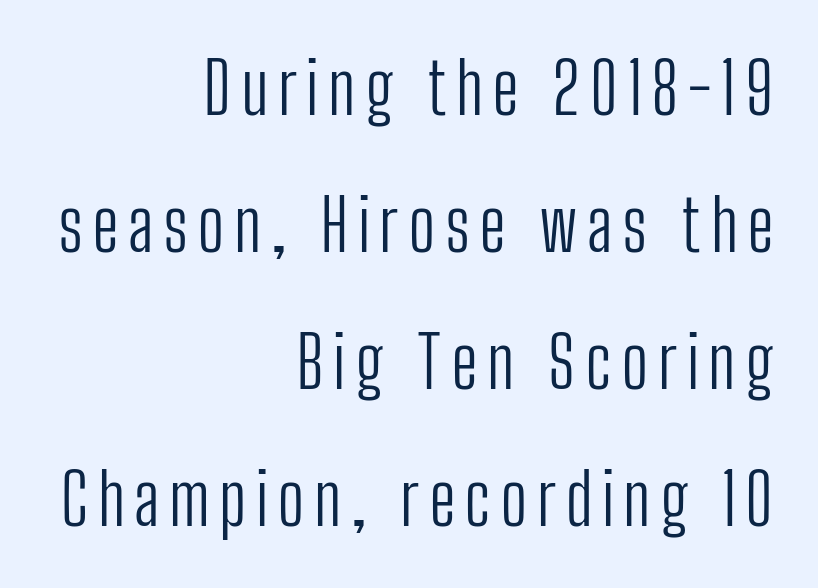
The image shows 71 px light, condensed sans-serif type, upright; set right-aligned, loose line spacing (1.93x), not underlined; low stroke contrast and a medium x-height.
